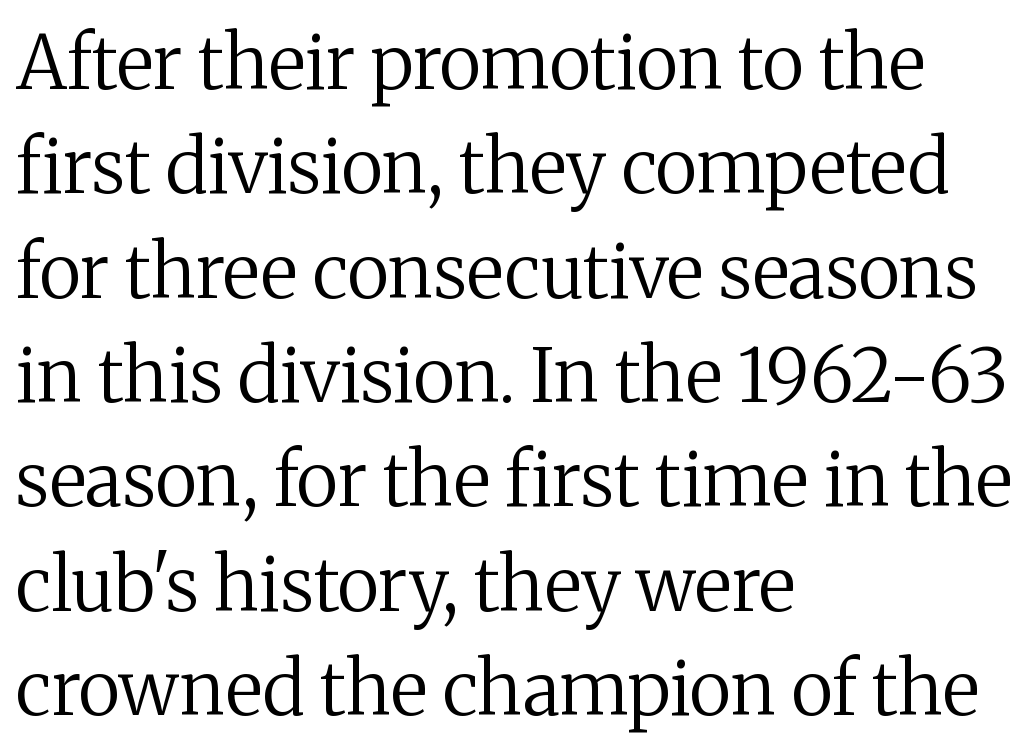
{"serif": "yes", "italic": "no", "bold": "no", "weight": "regular", "width": "normal", "stroke_contrast": "medium", "x_height": "medium", "monospaced": "no", "underline": "no", "align": "left", "line_spacing": "normal", "line_spacing_ratio": 1.41, "letter_spacing": "normal", "letter_spacing_em": 0.0, "glyph_px": 74}
